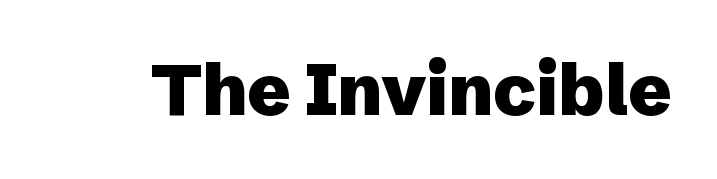
{"serif": "no", "italic": "no", "bold": "yes", "weight": "heavy", "width": "normal", "stroke_contrast": "low", "x_height": "medium", "monospaced": "no", "underline": "no", "letter_spacing": "normal", "letter_spacing_em": 0.0, "glyph_px": 71}
